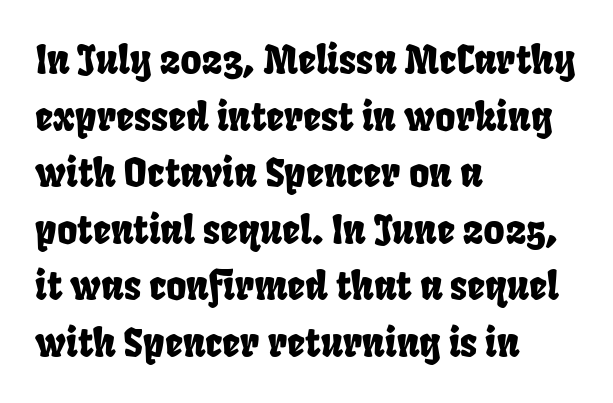
The image shows 39 px condensed sans-serif type; set left-aligned, normal line spacing (1.45x), normal letter spacing, not underlined; low stroke contrast and a large x-height.
